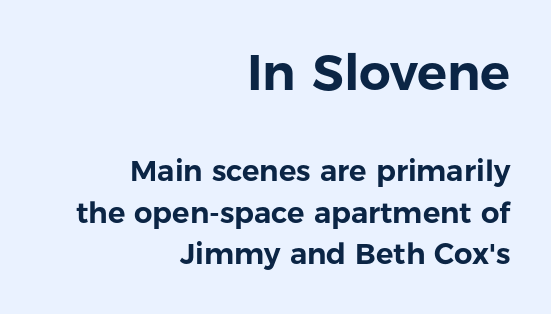
The image shows 50 px sans-serif type, upright; set right-aligned, normal line spacing (1.43x), normal letter spacing, not underlined; the first (top) block is 1.72x larger; low stroke contrast and a medium x-height.
